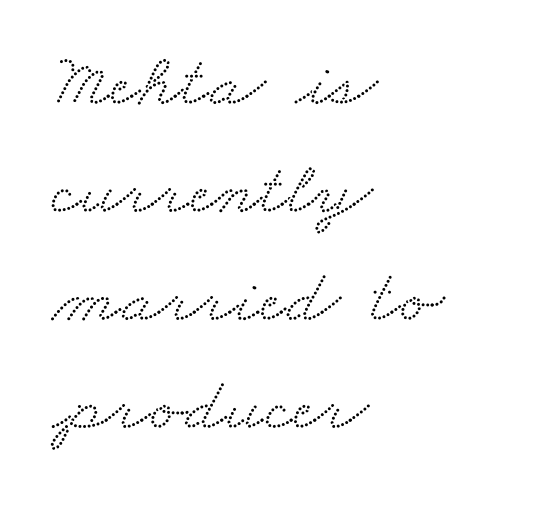
This sample keeps an unexceptional amount of space between lines. The letterforms sit shoulder to shoulder at normal distance. The lines in this sample share a left origin and differ only in where they stop. Classification — serif. Proportional: the letters do not fall into vertical columns.
